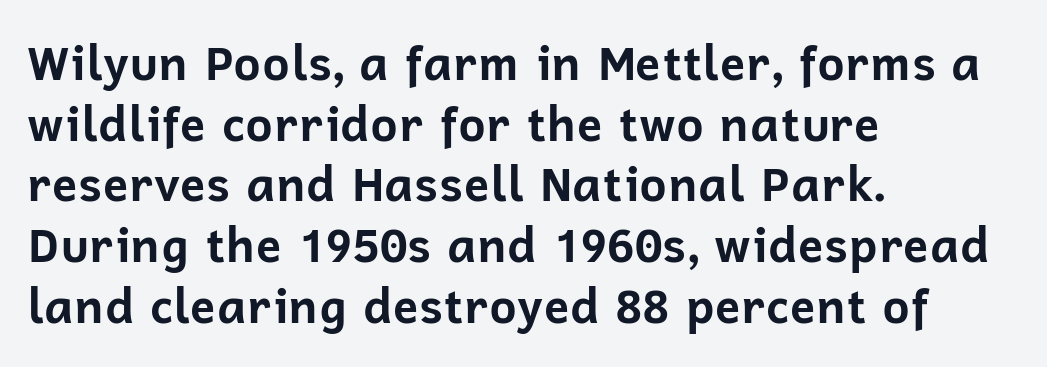
Is the type bold? Yes — the strokes are clearly thick and heavy. The space beneath each line is pristine and unruled. Proportional: the letters do not fall into vertical columns. This rendering leaves character spacing at its baseline value. The leading is moderate, giving the passage an even texture.
